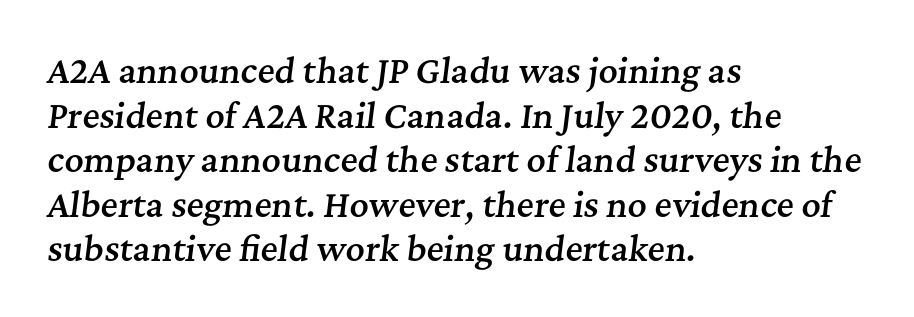
The gap between lines stays unmarked. Visually the block forms a straight wall on the left and a jagged coastline on the right. I'd call this a serif setting — the letters wear small feet. The vertical gap from one line to the next is medium. Look at the tracking — it's just the regular setting, nothing added. Every character sits at an angle, as italics do.
